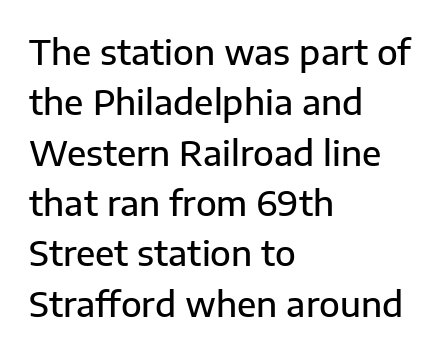
Q: Is the text bold? A: Semi-bold.
Q: Is the text italic (slanted)? A: No, it is upright.
Q: Is the typeface a serif or a sans-serif typeface? A: Sans-serif.
Q: Is the text underlined? A: No.
Q: How is the paragraph aligned? A: Left-aligned.
Q: Is the spacing between letters normal or unusually wide? A: Normal.
Q: Is the spacing between lines tight, normal or loose? A: Normal.
Q: Width (condensed, normal, or wide)? A: Normal.
Q: Stroke contrast? A: Low.
Q: x-height? A: Medium.
Q: Monospaced? A: No.
